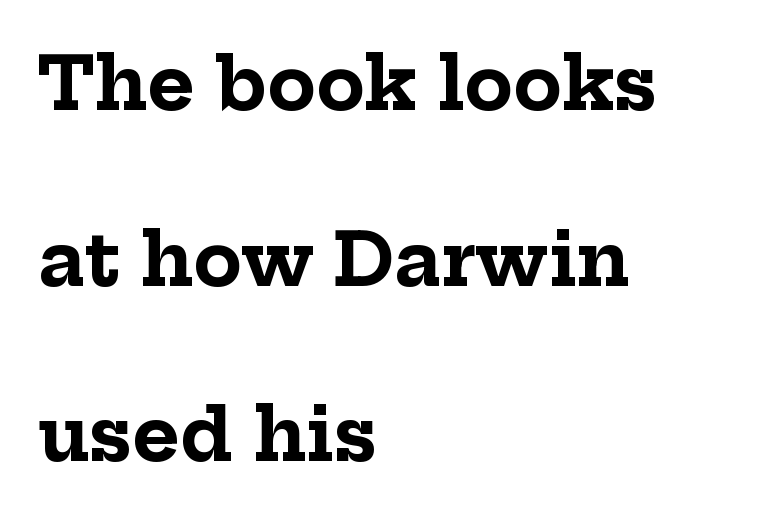
You'd pick this weight for a headline — it's a proper bold. Every stem runs plumb, perpendicular to the baseline. Honestly, there is no underline to notice here at all. Character widths vary here, with narrow letters taking less room than wide ones. A classic flush-left, rag-right setting is used for this passage.
